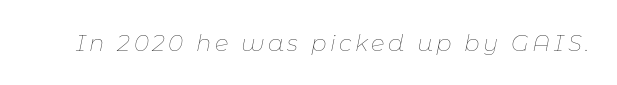
The image shows 23 px text type, italic (leaning right); set not underlined.
